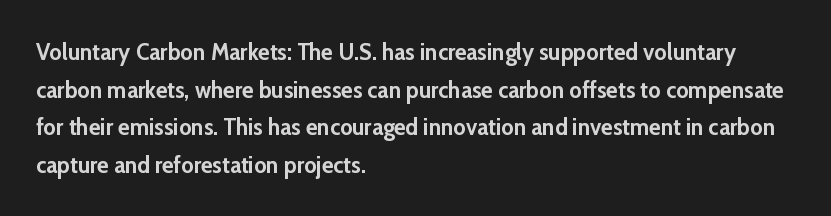
Heavy, bold letterforms. Quick note: underline off. The space between consecutive lines is moderate. This is roman type, the default non-slanted kind. The compositor pushed each line to the left boundary.
